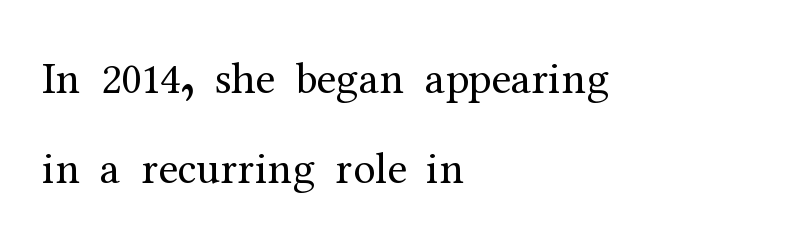
The image shows 45 px regular-weight serif type, upright; set left-aligned, loose line spacing (1.99x), normal letter spacing, not underlined; medium stroke contrast and a medium x-height.
